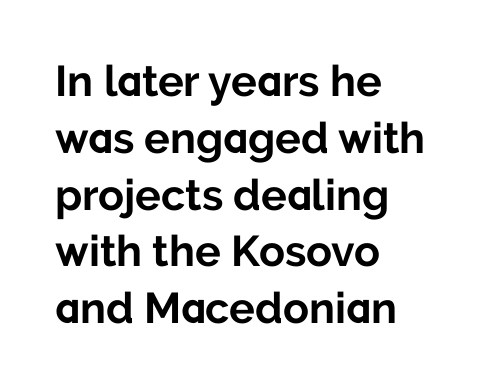
The image shows 43 px bold sans-serif type, upright; set left-aligned, normal line spacing (1.32x), normal letter spacing, not underlined; low stroke contrast and a medium x-height.
